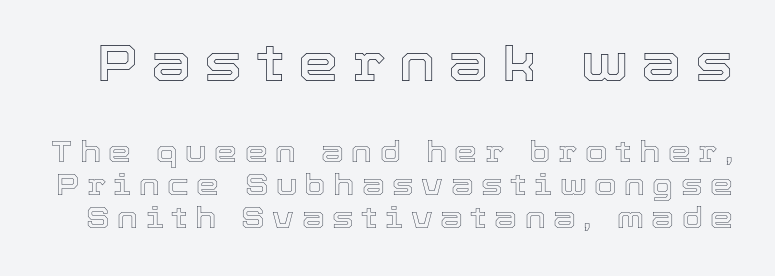
The image shows 51 px text type, upright; set tight line spacing (1.13x), unusually wide letter spacing (+0.26 em), not underlined; the first (top) block is 1.76x larger; a medium x-height.
